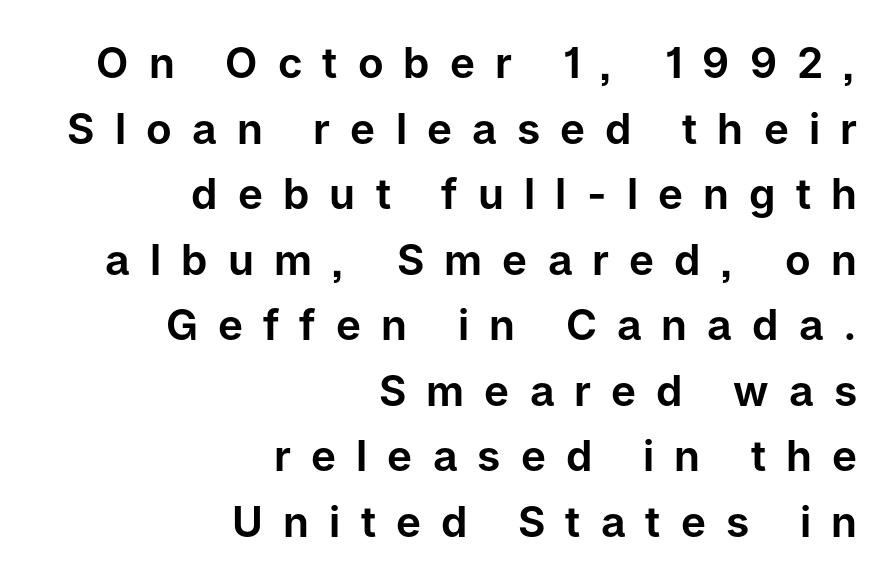
The lines are quadded right. Each row of text sits above clean, open space. Looks like regular typesetting: each glyph gets only the width it needs. Typographically, this falls in the sans-serif category.
